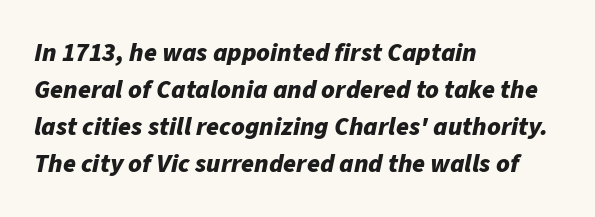
Q: Is the text bold? A: Yes.
Q: Is the text italic (slanted)? A: Yes, it leans right by about 11 degrees.
Q: Is the text underlined? A: No.
Q: How is the paragraph aligned? A: Left-aligned.
Q: Is the spacing between letters normal or unusually wide? A: Normal.
Q: Is the spacing between lines tight, normal or loose? A: Normal.
